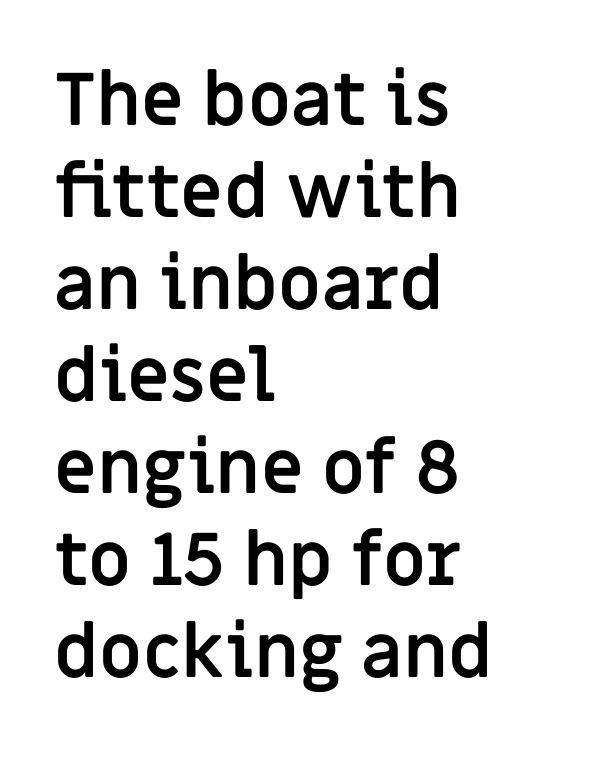
The image shows 73 px semibold sans-serif type, upright; set left-aligned, normal line spacing (1.26x), normal letter spacing, not underlined; low stroke contrast and a large x-height.
